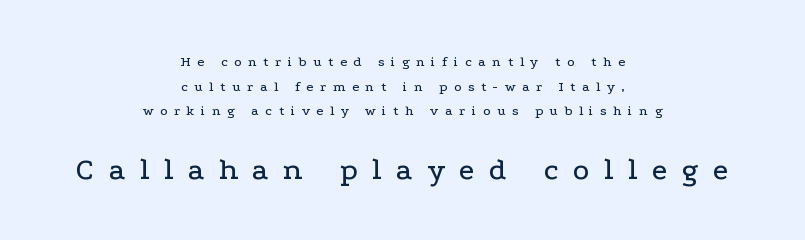
Serif or sans? Serif — the stroke terminals have little feet. Caption: upper text group reduced, lower text group enlarged. Glyph-to-glyph distance is far greater than everyday printed text. Vertical strokes here are truly vertical. Each letter keeps its own natural width here, so spacing adapts to shape. If you folded the block vertically in half, each line would mirror itself in length.
